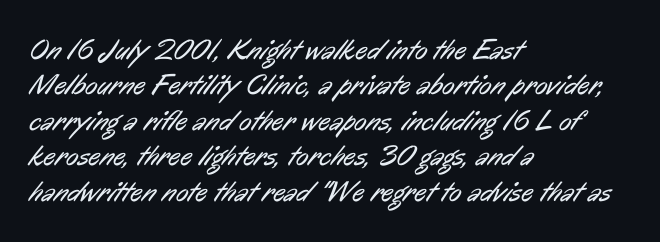
Q: Is the text bold? A: No.
Q: Is the typeface a serif or a sans-serif typeface? A: Sans-serif.
Q: Is the text underlined? A: No.
Q: How is the paragraph aligned? A: Left-aligned.
Q: Is the spacing between letters normal or unusually wide? A: Normal.
Q: Width (condensed, normal, or wide)? A: Condensed.
Q: Stroke contrast? A: Low.
Q: x-height? A: Medium.
Q: Monospaced? A: No.
